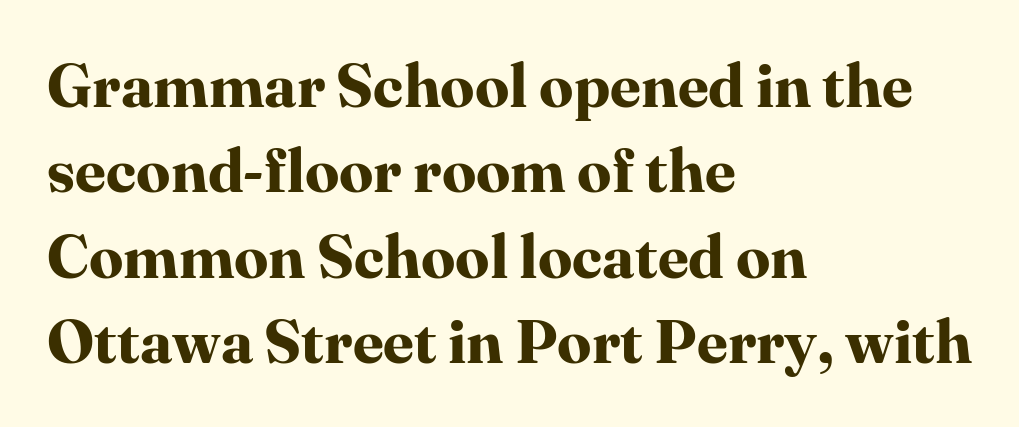
{"serif": "yes", "italic": "no", "bold": "yes", "weight": "bold", "width": "normal", "stroke_contrast": "high", "x_height": "medium", "monospaced": "no", "underline": "no", "align": "left", "line_spacing": "normal", "line_spacing_ratio": 1.4, "letter_spacing": "normal", "letter_spacing_em": 0.0, "glyph_px": 61}
